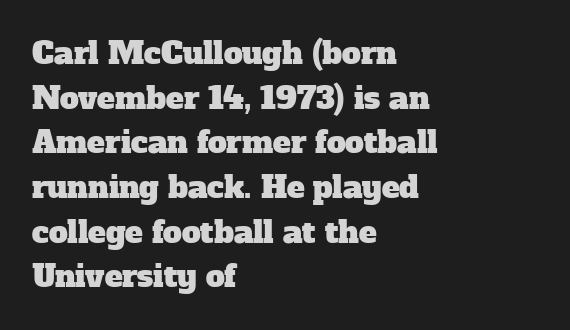
The image shows 30 px serif type; set left-aligned, normal line spacing (1.49x), normal letter spacing, not underlined; low stroke contrast and a medium x-height.
